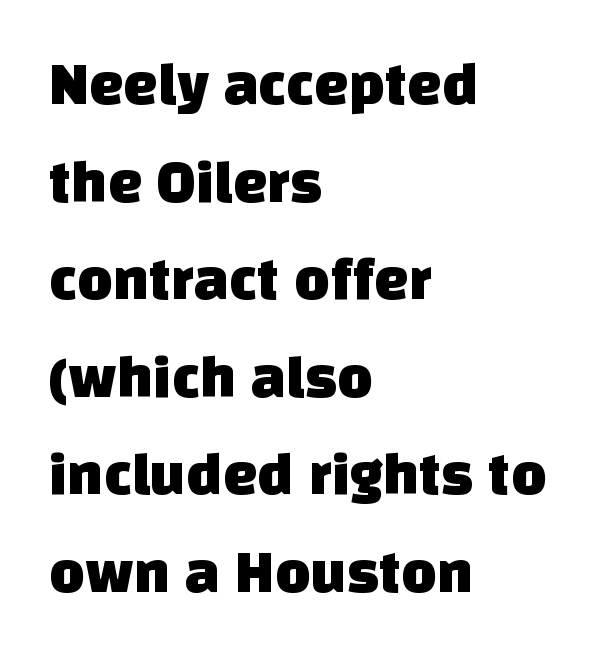
The image shows 61 px sans-serif type; set left-aligned, normal line spacing (1.6x), normal letter spacing, not underlined; low stroke contrast and a large x-height.
